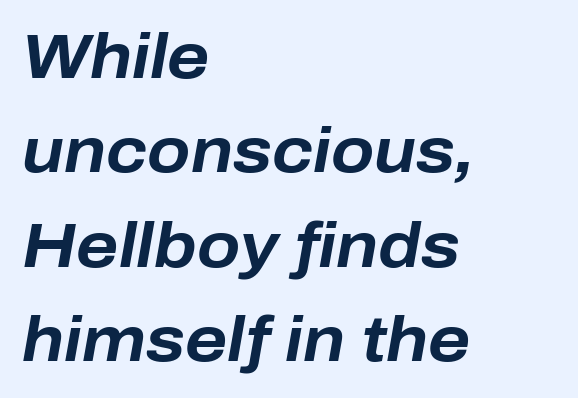
Q: Is the text bold? A: Yes.
Q: Is the text italic (slanted)? A: Yes, it leans right by about 10 degrees.
Q: Is the text underlined? A: No.
Q: How is the paragraph aligned? A: Left-aligned.
Q: Is the spacing between letters normal or unusually wide? A: Normal.
Q: Is the spacing between lines tight, normal or loose? A: Normal.
Q: Width (condensed, normal, or wide)? A: Normal.
Q: Stroke contrast? A: Low.
Q: x-height? A: Medium.
Q: Monospaced? A: No.
